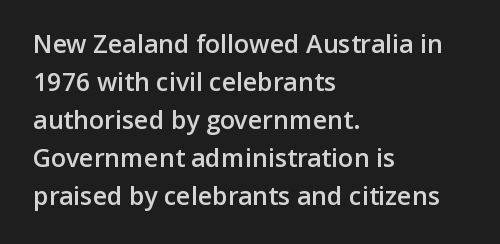
A roman cut, with each character standing at attention. The type is set solid horizontally, with unmodified tracking. These lines stack with their left ends in a neat column. Each glyph is drawn with semibold strokes, heavier than normal yet not fully bold.
